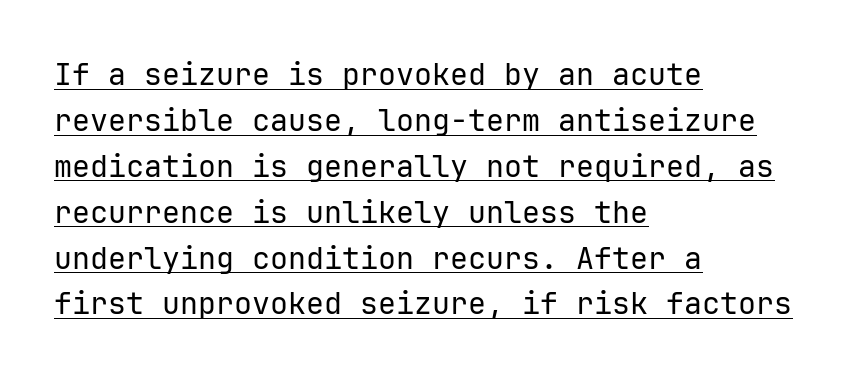
Q: Is the text bold? A: No.
Q: Is the text italic (slanted)? A: No, it is upright.
Q: Is the typeface a serif or a sans-serif typeface? A: Sans-serif.
Q: Is the text underlined? A: Yes.
Q: How is the paragraph aligned? A: Left-aligned.
Q: Is the spacing between letters normal or unusually wide? A: Normal.
Q: Is the spacing between lines tight, normal or loose? A: Normal.
Q: Width (condensed, normal, or wide)? A: Normal.
Q: Stroke contrast? A: Low.
Q: x-height? A: Medium.
Q: Monospaced? A: Yes.
